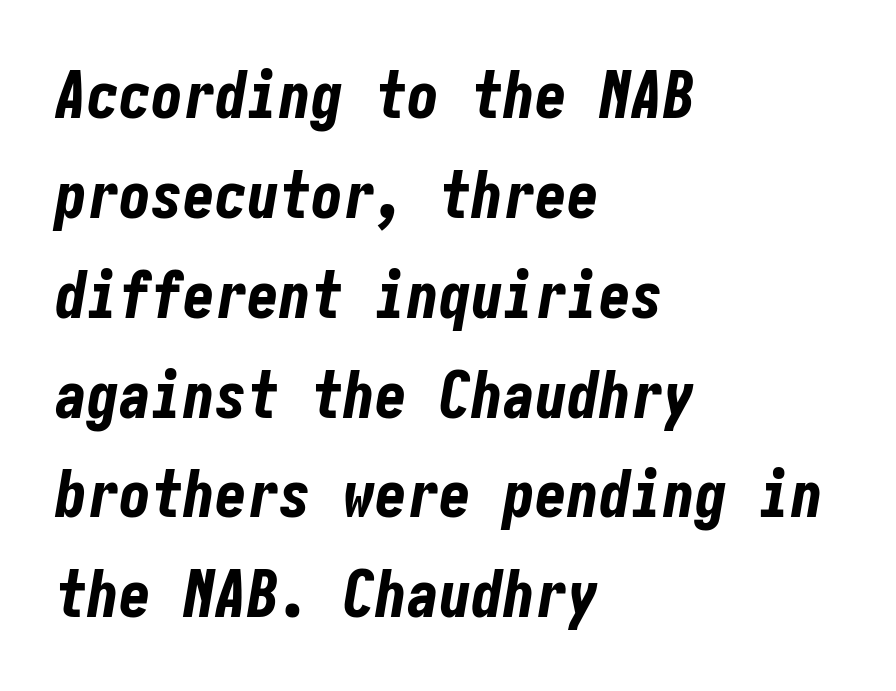
Q: Is the text bold? A: Yes.
Q: Is the text italic (slanted)? A: Yes, it leans right by about 10 degrees.
Q: Is the text underlined? A: No.
Q: How is the paragraph aligned? A: Left-aligned.
Q: Is the spacing between letters normal or unusually wide? A: Normal.
Q: Is the spacing between lines tight, normal or loose? A: Normal.
Q: Width (condensed, normal, or wide)? A: Condensed.
Q: Stroke contrast? A: Low.
Q: x-height? A: Medium.
